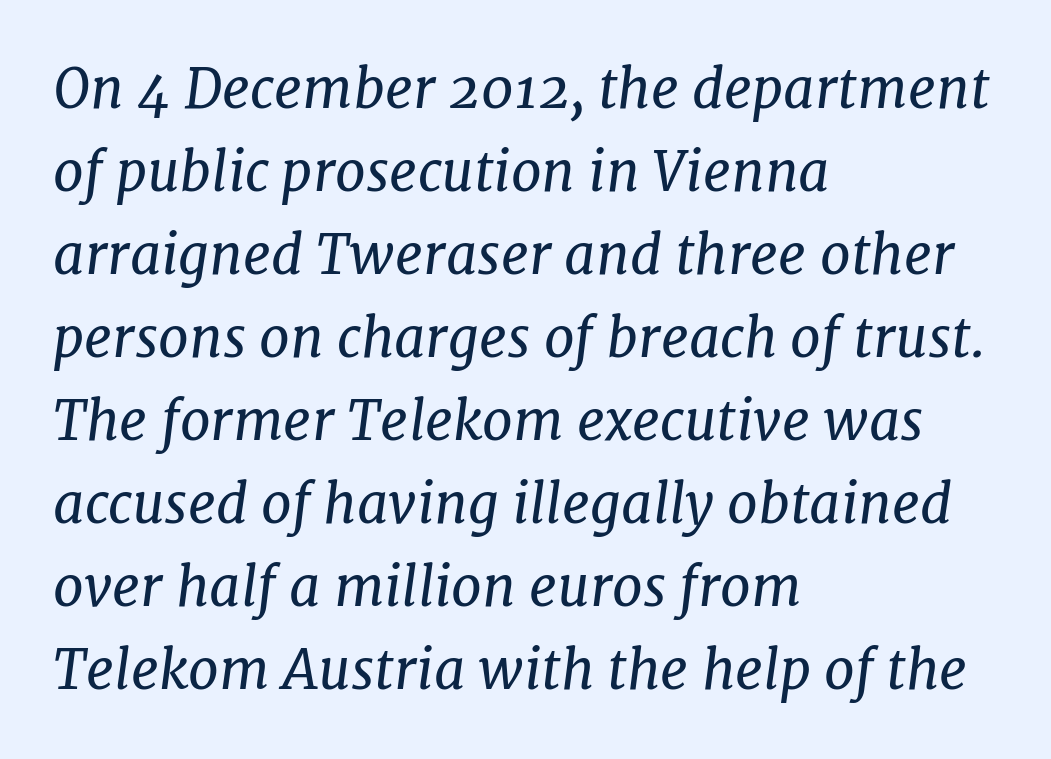
Q: Is the text bold? A: No.
Q: Is the text italic (slanted)? A: Yes, it leans right by about 7 degrees.
Q: Is the typeface a serif or a sans-serif typeface? A: Serif.
Q: Is the text underlined? A: No.
Q: How is the paragraph aligned? A: Left-aligned.
Q: Is the spacing between letters normal or unusually wide? A: Normal.
Q: Is the spacing between lines tight, normal or loose? A: Normal.
Q: Width (condensed, normal, or wide)? A: Normal.
Q: Stroke contrast? A: Low.
Q: x-height? A: Medium.
Q: Monospaced? A: No.
